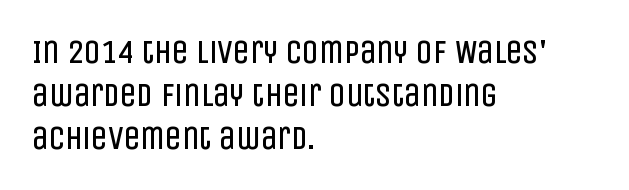
{"serif": "no", "italic": "no", "bold": "no", "weight": "regular", "width": "condensed", "stroke_contrast": "low", "x_height": "large", "monospaced": "no", "underline": "no", "align": "left", "line_spacing": "normal", "line_spacing_ratio": 1.3, "letter_spacing": "normal", "letter_spacing_em": 0.0, "glyph_px": 33}
